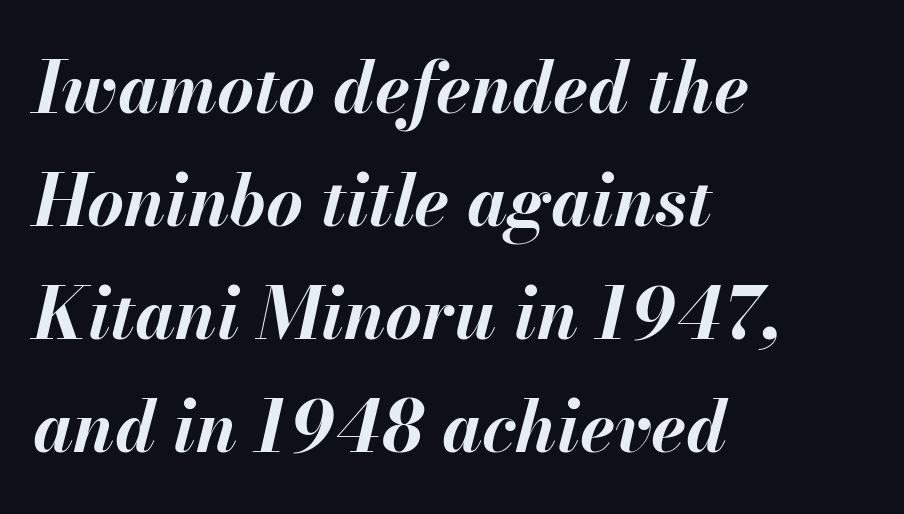
Q: Is the text bold? A: Yes.
Q: Is the text italic (slanted)? A: Yes, it leans right by about 13 degrees.
Q: Is the text underlined? A: No.
Q: How is the paragraph aligned? A: Left-aligned.
Q: Is the spacing between letters normal or unusually wide? A: Normal.
Q: Is the spacing between lines tight, normal or loose? A: Normal.
Q: Width (condensed, normal, or wide)? A: Normal.
Q: Stroke contrast? A: Medium.
Q: x-height? A: Small.
Q: Monospaced? A: No.
